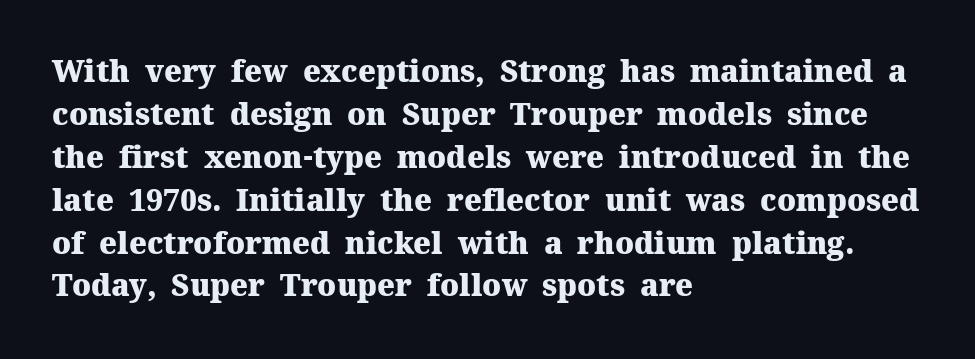
{"serif": "yes", "italic": "no", "bold": "yes", "weight": "heavy", "width": "normal", "stroke_contrast": "medium", "x_height": "medium", "monospaced": "no", "underline": "no", "align": "left", "line_spacing": "normal", "line_spacing_ratio": 1.43, "letter_spacing": "normal", "letter_spacing_em": 0.0, "glyph_px": 30}
